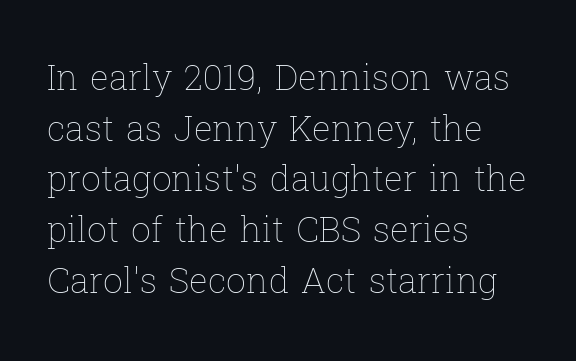
The image shows 35 px thin type, upright; set left-aligned, normal line spacing (1.45x), normal letter spacing, not underlined; low stroke contrast and a medium x-height.
